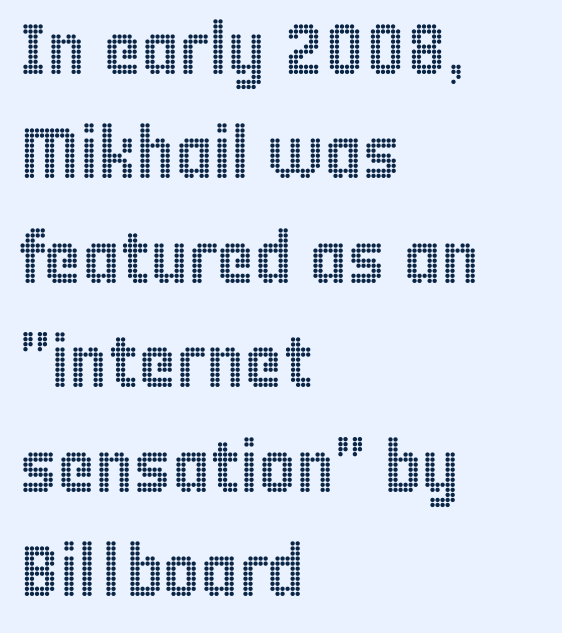
Q: Is the text italic (slanted)? A: No, it is upright.
Q: Is the text underlined? A: No.
Q: How is the paragraph aligned? A: Left-aligned.
Q: Is the spacing between letters normal or unusually wide? A: Normal.
Q: Is the spacing between lines tight, normal or loose? A: Normal.
Q: Width (condensed, normal, or wide)? A: Condensed.
Q: x-height? A: Large.
Q: Monospaced? A: No.
